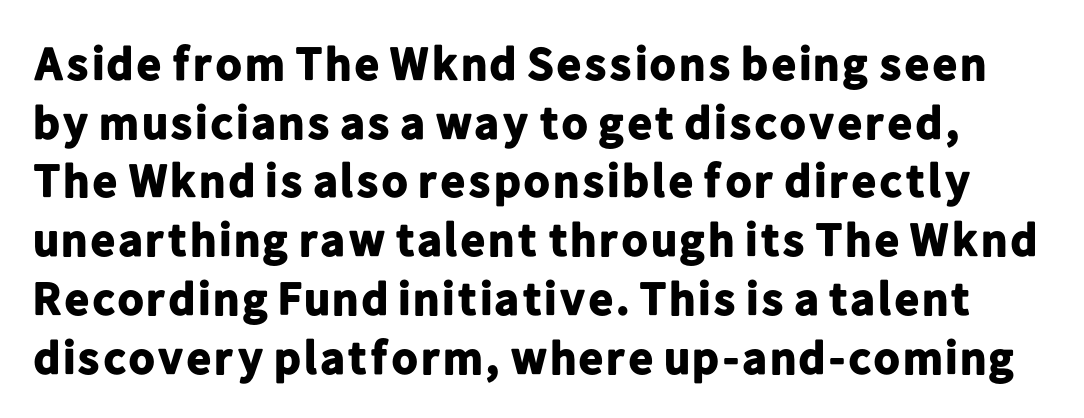
Q: Is the text bold? A: Yes.
Q: Is the text italic (slanted)? A: No, it is upright.
Q: Is the typeface a serif or a sans-serif typeface? A: Sans-serif.
Q: Is the text underlined? A: No.
Q: Is the spacing between letters normal or unusually wide? A: Normal.
Q: Is the spacing between lines tight, normal or loose? A: Normal.
Q: Width (condensed, normal, or wide)? A: Normal.
Q: Stroke contrast? A: Low.
Q: x-height? A: Medium.
Q: Monospaced? A: No.
